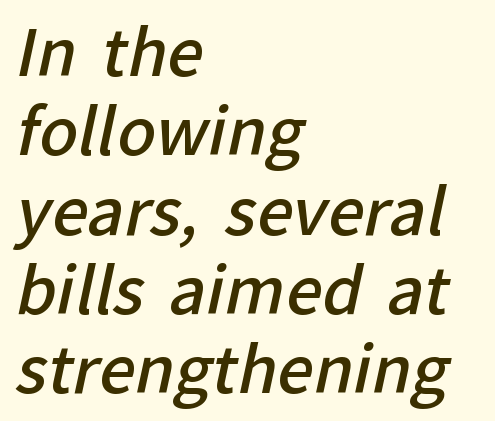
The image shows 64 px semibold sans-serif type; set left-aligned, line spacing 1.24x, normal letter spacing, not underlined; low stroke contrast and a medium x-height.
